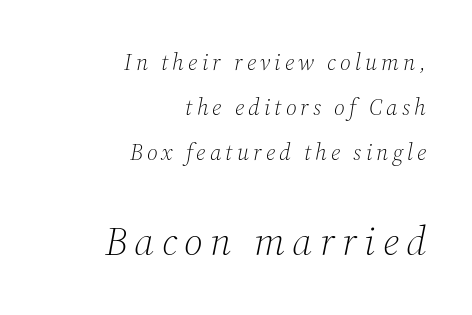
Q: Is the text bold? A: No.
Q: Is the text italic (slanted)? A: Yes, it leans right by about 12 degrees.
Q: Is the typeface a serif or a sans-serif typeface? A: Serif.
Q: Is the text underlined? A: No.
Q: How is the paragraph aligned? A: Right-aligned.
Q: Is the spacing between lines tight, normal or loose? A: Loose.
Q: Which block of text is set in a larger size, the first (top) or the second (bottom)? A: The second (bottom) one.
Q: Width (condensed, normal, or wide)? A: Normal.
Q: Stroke contrast? A: Medium.
Q: x-height? A: Medium.
Q: Monospaced? A: No.
